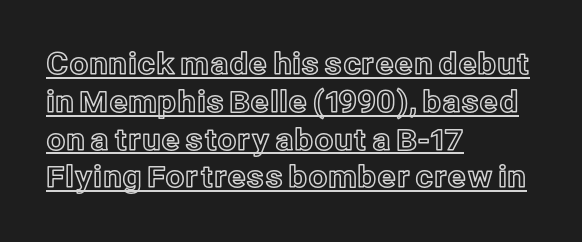
The image shows 30 px text type, upright; set left-aligned, normal line spacing (1.26x), normal letter spacing, underlined; a medium x-height.
